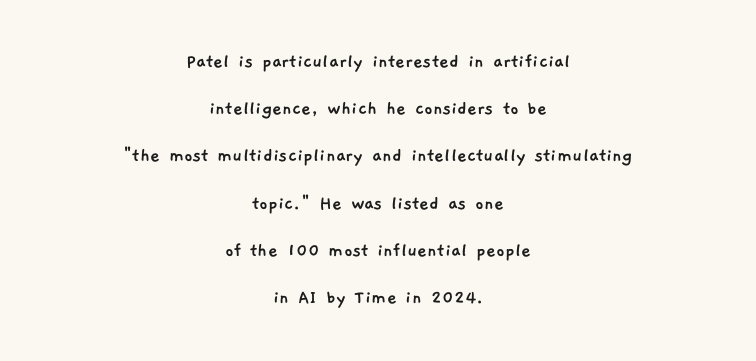
The image shows 21 px text type; set centered, loose line spacing (2.25x), normal letter spacing, not underlined.
